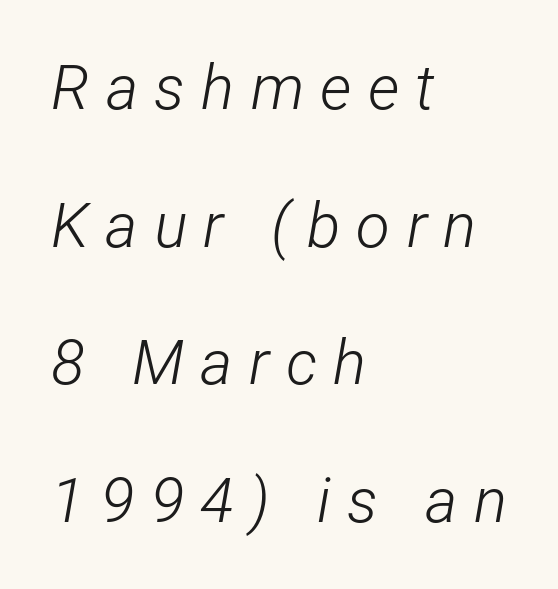
The image shows 62 px light, condensed type, italic (leaning right); set left-aligned, loose line spacing (2.22x), unusually wide letter spacing (+0.26 em), not underlined; low stroke contrast and a medium x-height.
